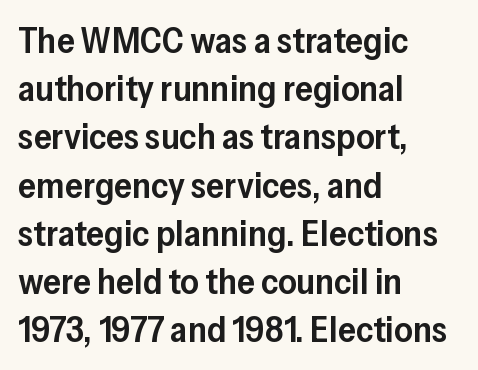
{"serif": "no", "italic": "no", "bold": "semi", "weight": "semibold", "width": "normal", "stroke_contrast": "low", "x_height": "medium", "monospaced": "no", "underline": "no", "align": "left", "line_spacing": "normal", "line_spacing_ratio": 1.34, "letter_spacing": "normal", "letter_spacing_em": 0.0, "glyph_px": 36}
